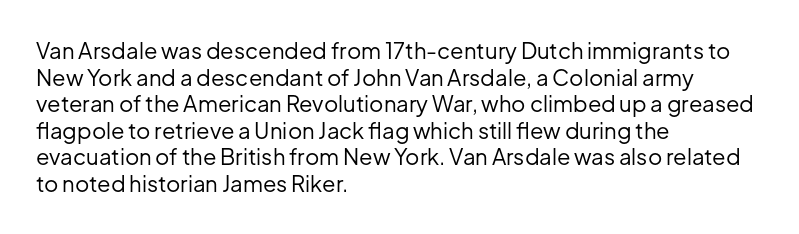
The face used here is rendered with its standard letterfit. The rag falls on the right side of this text block. The typeface has the unassuming heft of standard copy or less. Italic: no, the glyphs are upright roman.
